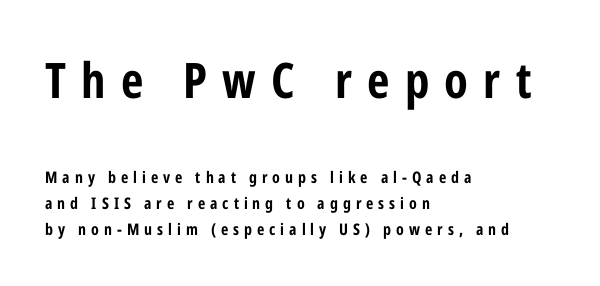
The letters are spread apart with noticeably loose tracking. Classification — sans serif. These lines are set flush left with a ragged right edge. One glance says typical: line gaps are just what's usual.
